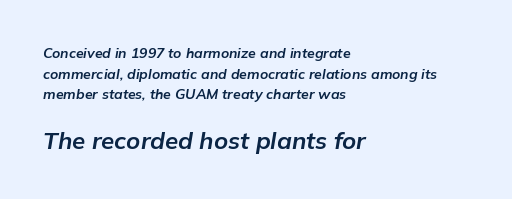
The image shows 24 px bold type, italic (leaning right); set left-aligned, normal line spacing (1.48x), normal letter spacing, not underlined; the second (bottom) block is 1.71x larger.
